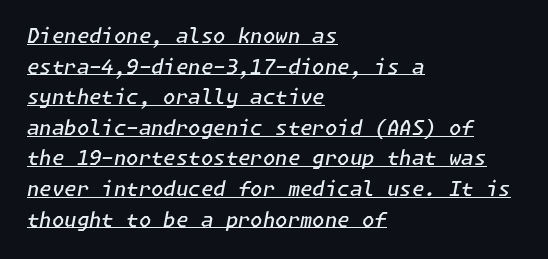
The image shows 20 px text type, italic (leaning right); set left-aligned, normal line spacing (1.53x), normal letter spacing, underlined.
